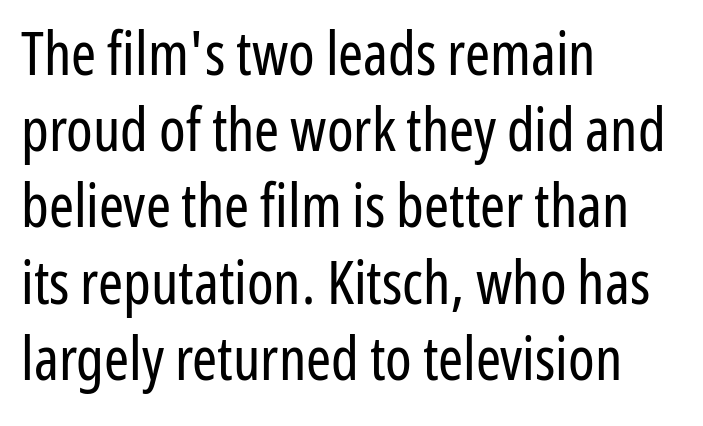
Q: Is the text bold? A: No.
Q: Is the text italic (slanted)? A: No, it is upright.
Q: Is the typeface a serif or a sans-serif typeface? A: Sans-serif.
Q: Is the text underlined? A: No.
Q: How is the paragraph aligned? A: Left-aligned.
Q: Is the spacing between letters normal or unusually wide? A: Normal.
Q: Is the spacing between lines tight, normal or loose? A: Normal.
Q: Width (condensed, normal, or wide)? A: Condensed.
Q: Stroke contrast? A: Low.
Q: x-height? A: Medium.
Q: Monospaced? A: No.
